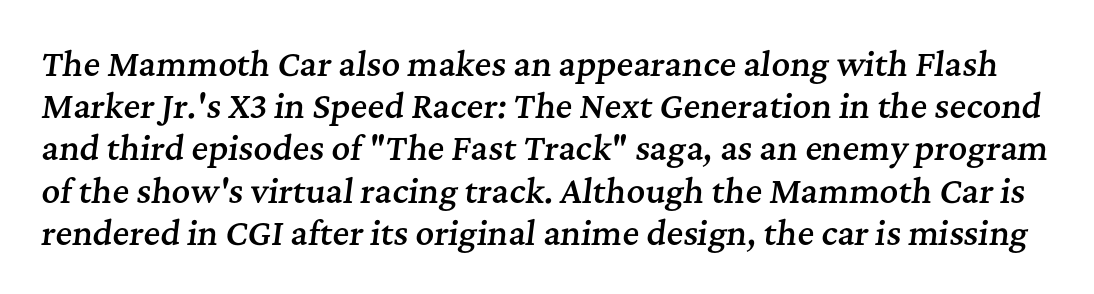
Is there much room between lines? A standard amount, neither cramped nor airy. This sample has the flowing, uneven cadence of proportional lettering. Weight: semibold (demi). Unmarked baselines from the first word to the last.
